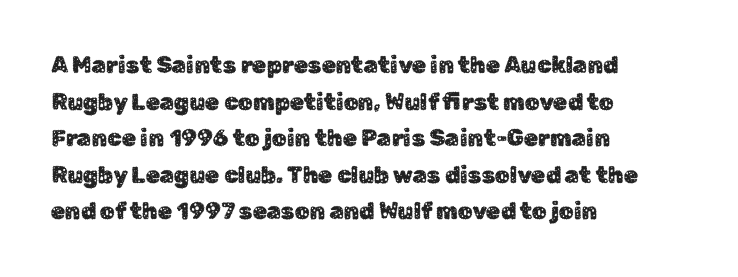
Q: Is the text italic (slanted)? A: No, it is upright.
Q: Is the text underlined? A: No.
Q: How is the paragraph aligned? A: Left-aligned.
Q: Is the spacing between letters normal or unusually wide? A: Normal.
Q: Is the spacing between lines tight, normal or loose? A: Normal.
